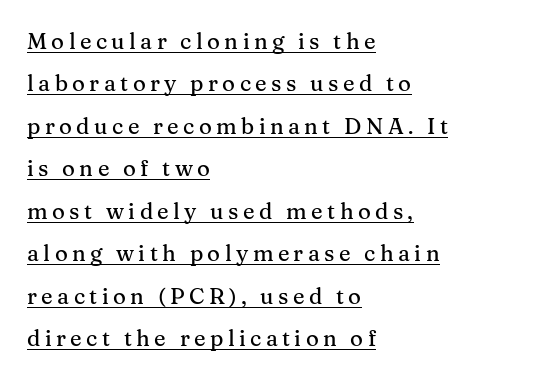
Q: Is the text italic (slanted)? A: No, it is upright.
Q: Is the text underlined? A: Yes.
Q: How is the paragraph aligned? A: Left-aligned.
Q: Is the spacing between letters normal or unusually wide? A: Unusually wide.
Q: Is the spacing between lines tight, normal or loose? A: Loose.
